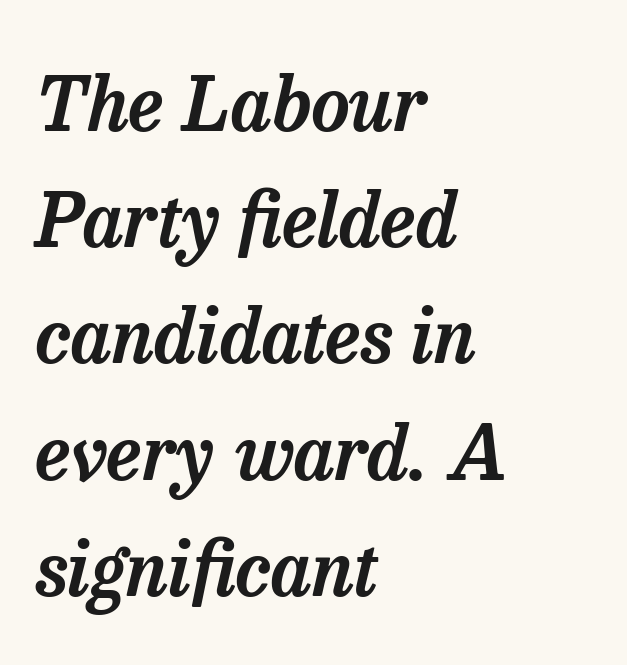
{"serif": "yes", "italic": "yes", "lean": "right", "slant_degrees": 13, "width": "normal", "stroke_contrast": "low", "x_height": "medium", "monospaced": "no", "underline": "no", "align": "left", "line_spacing": "normal", "line_spacing_ratio": 1.55, "letter_spacing": "normal", "letter_spacing_em": 0.0, "glyph_px": 75}
